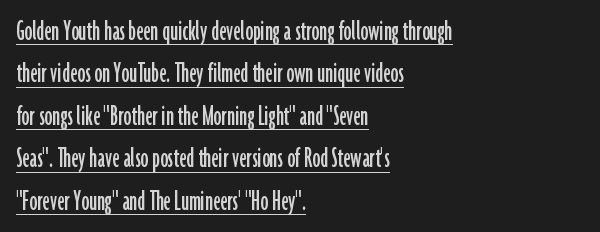
Is this a fixed-width face? No — the glyphs have proportional, varying widths. Between one letter and the next there's only the usual sliver of space. The lettering stays uniformly vertical, giving the passage a roman look. Casual observation: everything's shoved over to the left. Whoever set this chose a conventional vertical rhythm. The lettering is marked with a stroke running underneath it.
